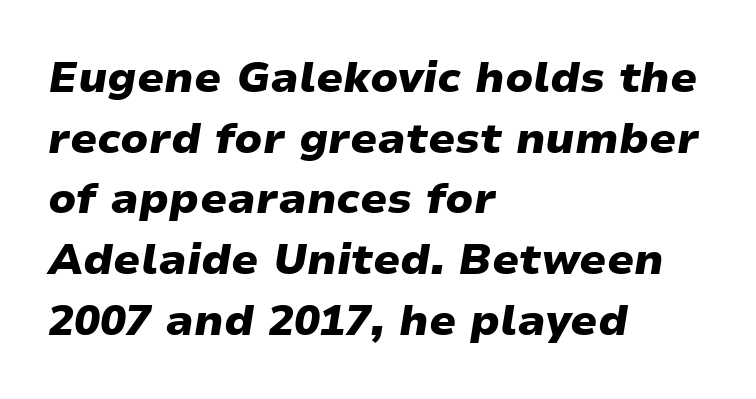
{"italic": "yes", "lean": "right", "slant_degrees": 9, "bold": "yes", "weight": "heavy", "width": "wide", "stroke_contrast": "low", "x_height": "medium", "monospaced": "no", "underline": "no", "align": "left", "line_spacing": "normal", "line_spacing_ratio": 1.41, "letter_spacing": "normal", "letter_spacing_em": 0.0, "glyph_px": 43}
